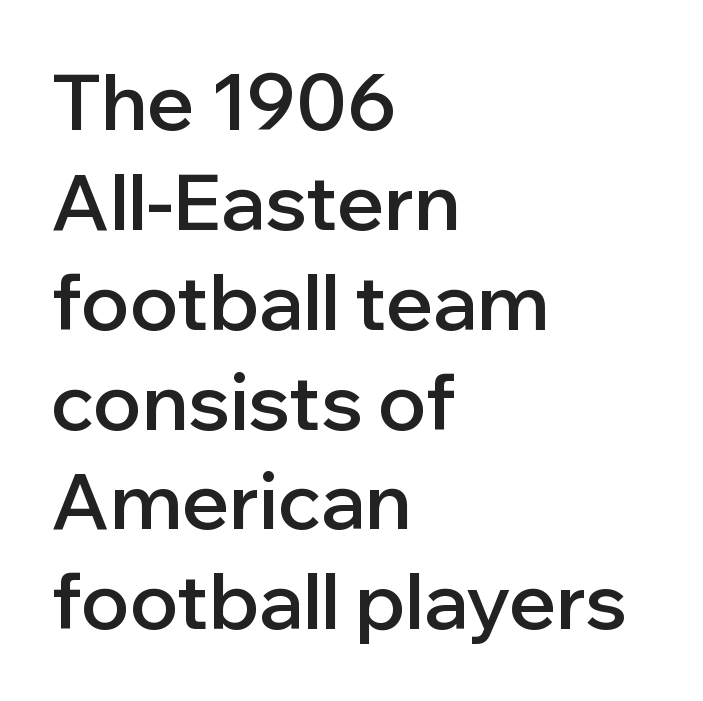
Nothing sits at the stroke ends, so this counts as sans-serif. This sample has the flowing, uneven cadence of proportional lettering. Does extra space separate the letters? No, they use regular spacing. This rendering uses left alignment, leaving the right contour irregular. Strokes here are thickened, but only to semibold level. Unmarked baselines from the first word to the last.
